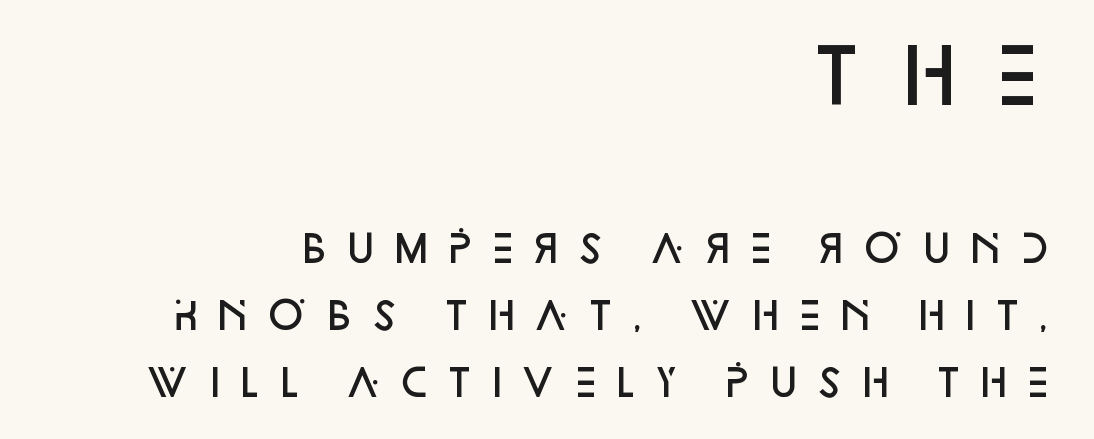
Nothing sits at the stroke ends, so this counts as sans-serif. Note the varied advance widths — an 'i' is clearly narrower than an 'm'. The rendering shrinks the type as you move from the upper chunk to the lower. Layout note: lines flush right.
